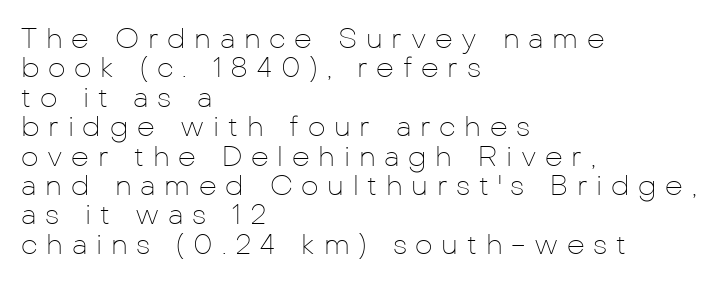
The image shows 28 px thin sans-serif type, upright; set left-aligned, tight line spacing (1.05x), unusually wide letter spacing (+0.31 em), not underlined; low stroke contrast and a medium x-height.
